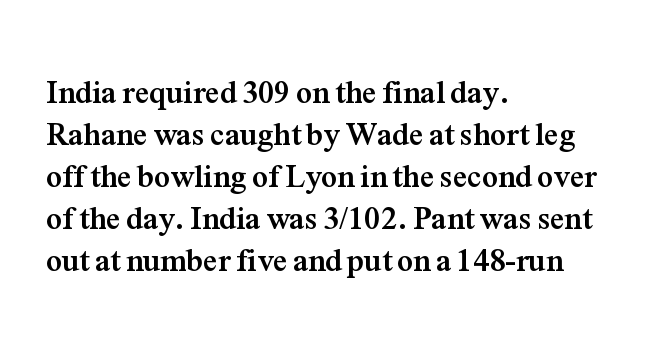
{"serif": "yes", "italic": "no", "bold": "yes", "weight": "semibold", "width": "normal", "stroke_contrast": "medium", "x_height": "medium", "monospaced": "no", "underline": "no", "align": "left", "line_spacing": "normal", "line_spacing_ratio": 1.31, "letter_spacing": "normal", "letter_spacing_em": 0.0, "glyph_px": 32}
